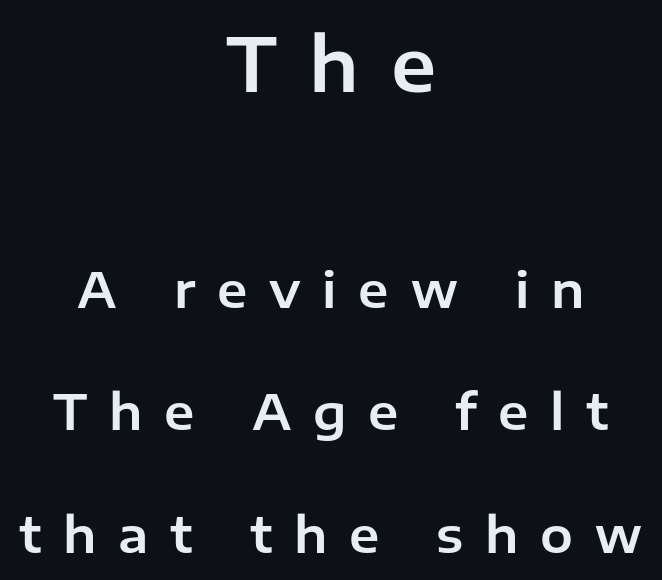
The space directly below the letters is spotless. In terms of posture, this sample is upright. Does the copy run flush right? No — it is centered line by line. Whoever set this made the first block the dominant, larger element. Tracking here is generous; glyphs stand well apart from one another. The text was rendered using a sans face with plain stroke endings.
